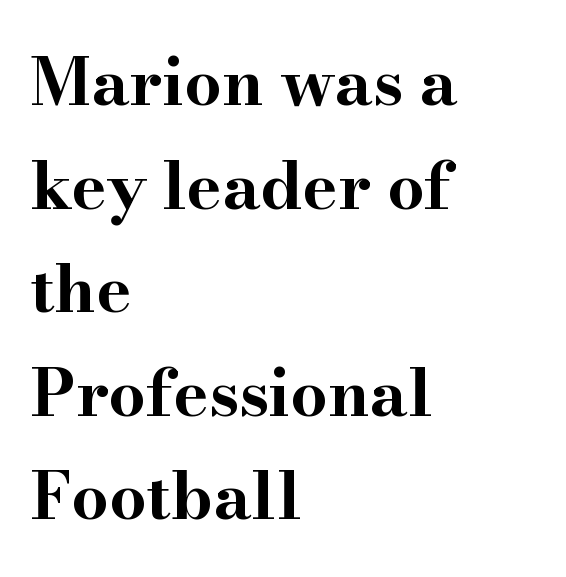
The font is running at its bold setting. Clear beneath every line of the passage. Font category for this specimen: serif. Honestly, the row spacing looks completely unremarkable. Each letter keeps its own natural width here, so spacing adapts to shape.
